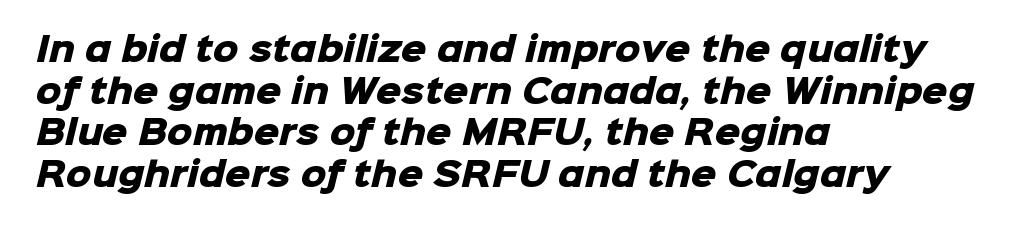
The image shows 32 px heavy sans-serif type; set left-aligned, normal line spacing (1.3x), normal letter spacing, not underlined; low stroke contrast and a medium x-height.
